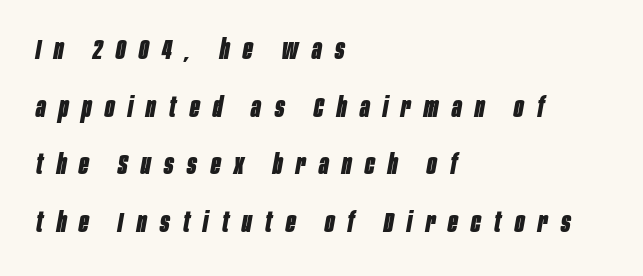
It's the slanting kind of type. Is there much room between lines? Yes — plenty of vertical air separates them. Alignment: flush left. Students, this is bold: see how much ink each stroke carries.
